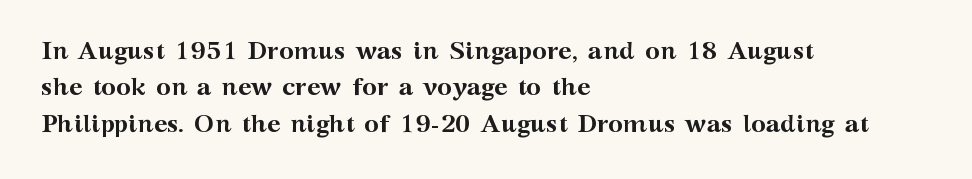
Q: Is the text bold? A: Yes.
Q: Is the text italic (slanted)? A: No, it is upright.
Q: Is the text underlined? A: No.
Q: How is the paragraph aligned? A: Left-aligned.
Q: Is the spacing between letters normal or unusually wide? A: Normal.
Q: Is the spacing between lines tight, normal or loose? A: Normal.
